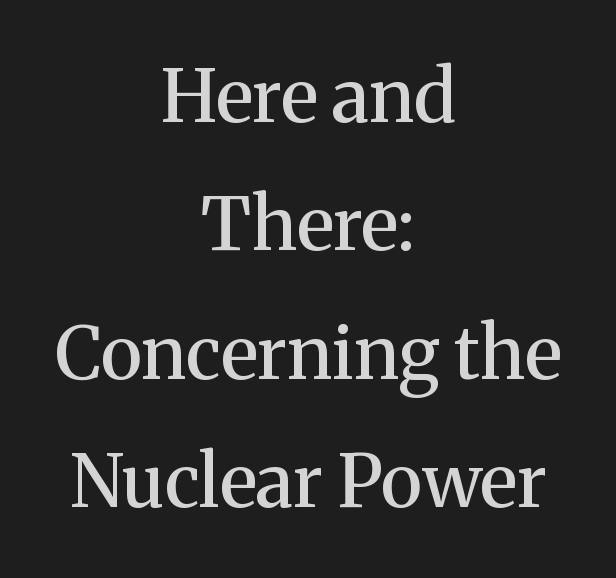
{"serif": "yes", "italic": "no", "bold": "semi", "weight": "semibold", "width": "normal", "stroke_contrast": "medium", "x_height": "medium", "monospaced": "no", "underline": "no", "align": "center", "line_spacing_ratio": 1.76, "letter_spacing": "normal", "letter_spacing_em": 0.0, "glyph_px": 73}
